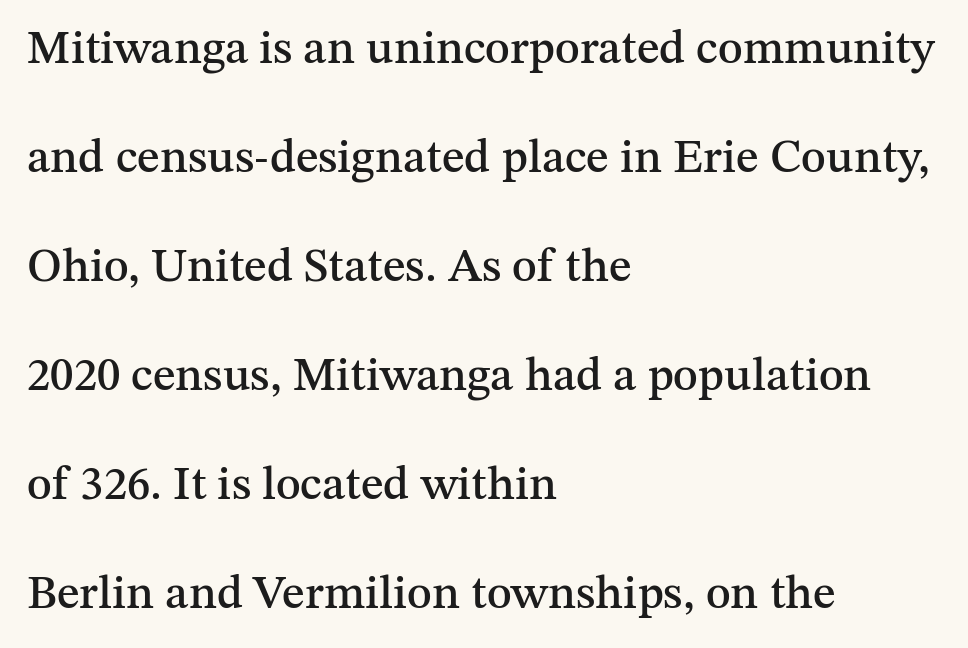
The image shows 47 px serif type, upright; set left-aligned, loose line spacing (2.32x), normal letter spacing, not underlined; medium stroke contrast and a medium x-height.
